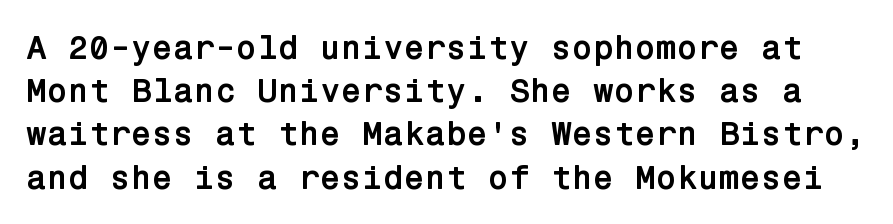
Q: Is the text bold? A: Yes.
Q: Is the text italic (slanted)? A: No, it is upright.
Q: Is the typeface a serif or a sans-serif typeface? A: Sans-serif.
Q: Is the text underlined? A: No.
Q: Is the spacing between letters normal or unusually wide? A: Normal.
Q: Is the spacing between lines tight, normal or loose? A: Normal.
Q: Width (condensed, normal, or wide)? A: Normal.
Q: Stroke contrast? A: Low.
Q: x-height? A: Medium.
